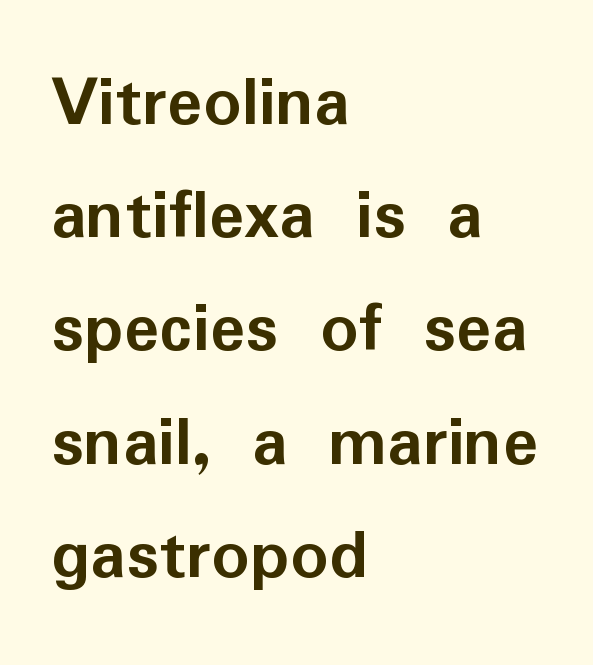
Here the designer chose a conventional face with non-uniform glyph widths. Observe the ordinary spacing: letters are neighbours, not strangers. Baseline-to-baseline distance is the conventional proportion of letter height. Clear beneath every line of the passage.
